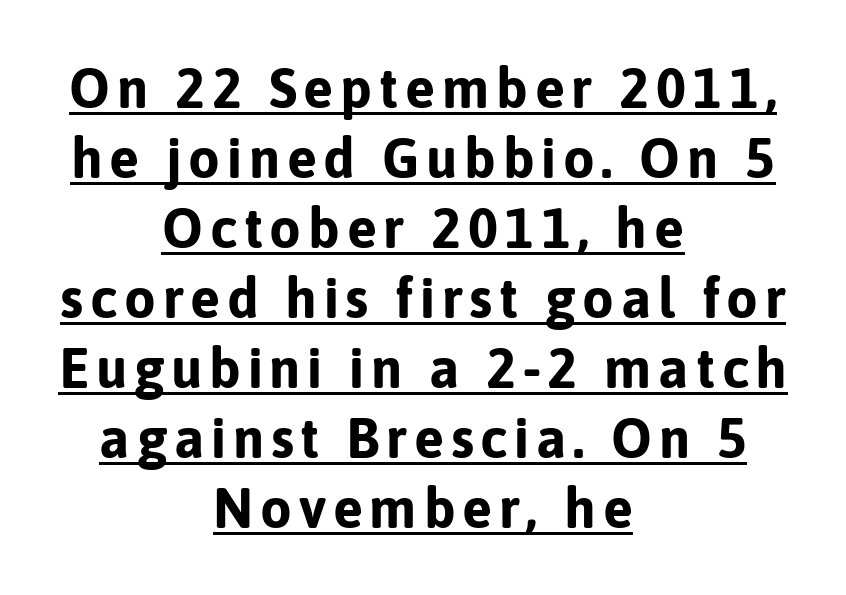
In terms of weight, the rendering is a true, heavy bold. The rendered words wear a rule along their underside. Unlike italic type, these characters show no tilt at all. The font family rendered here belongs to the sans-serif group. If you folded the block vertically in half, each line would mirror itself in length. A normal amount of white space separates one row of letters from the next.
